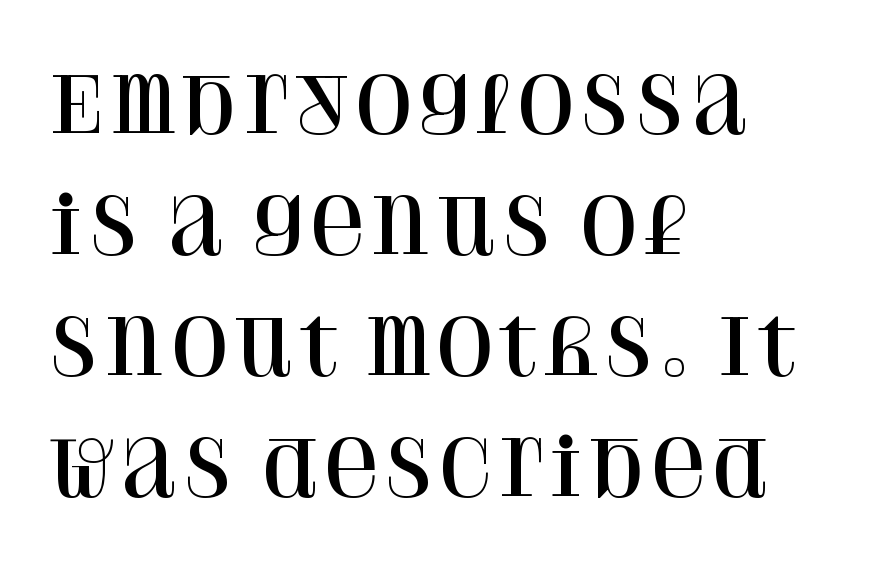
{"serif": "yes", "italic": "no", "width": "normal", "stroke_contrast": "high", "x_height": "large", "monospaced": "no", "underline": "no", "align": "left", "line_spacing": "normal", "line_spacing_ratio": 1.59, "letter_spacing": "normal", "letter_spacing_em": 0.0, "glyph_px": 76}
